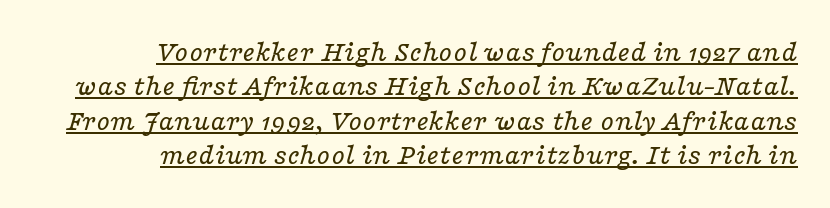
The image shows 31 px regular-weight, wide serif type, italic (leaning right); set right-aligned, tight line spacing (1.11x), normal letter spacing, underlined; low stroke contrast and a medium x-height.
